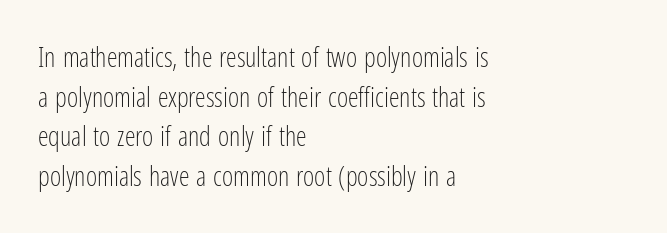
The image shows 27 px text type, upright; set left-aligned, normal line spacing (1.47x), normal letter spacing, not underlined.
